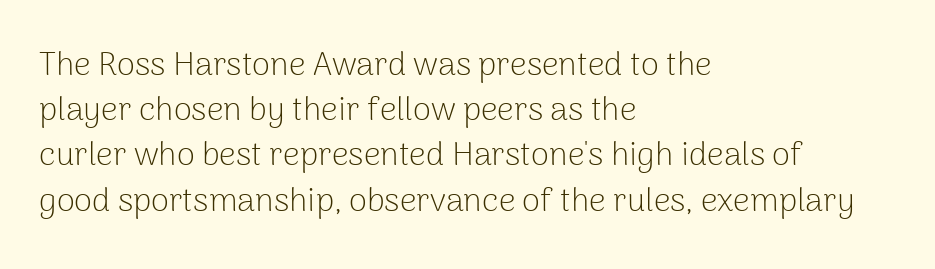
{"serif": "no", "italic": "no", "bold": "no", "weight": "light", "width": "normal", "stroke_contrast": "low", "x_height": "medium", "monospaced": "no", "underline": "no", "align": "left", "line_spacing": "normal", "line_spacing_ratio": 1.37, "letter_spacing": "normal", "letter_spacing_em": 0.0, "glyph_px": 33}
